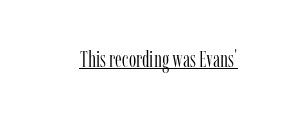
Students, observe the line beneath the letters — that is underlining. You can tell it's not italic because the verticals are truly vertical. Stems here are at most as thick as an everyday book face. Between one letter and the next there's only the usual sliver of space.
